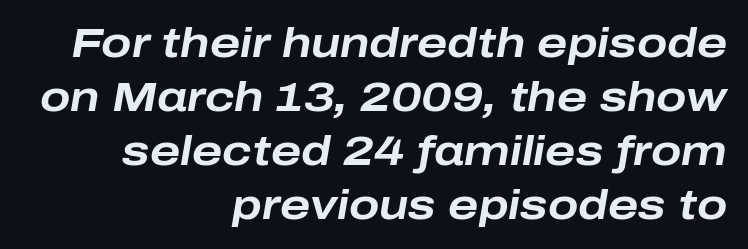
{"italic": "yes", "lean": "right", "slant_degrees": 10, "bold": "yes", "weight": "bold", "width": "wide", "stroke_contrast": "low", "x_height": "medium", "monospaced": "no", "underline": "no", "align": "right", "line_spacing": "normal", "line_spacing_ratio": 1.35, "letter_spacing": "normal", "letter_spacing_em": 0.0, "glyph_px": 40}
